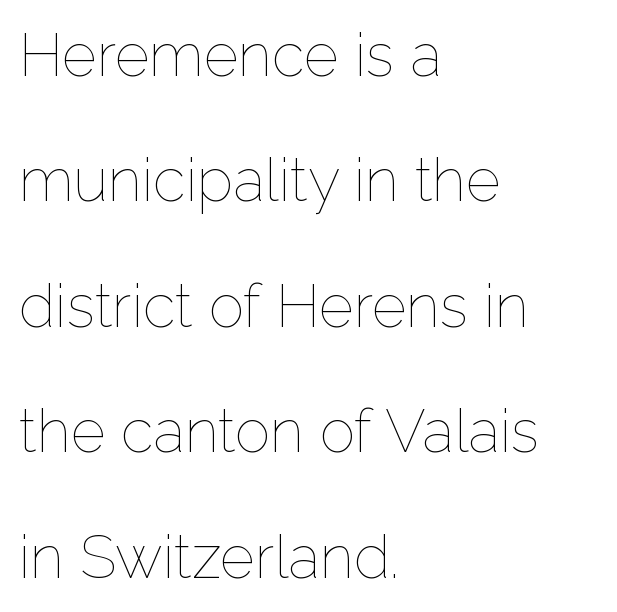
Q: Is the text bold? A: No.
Q: Is the text italic (slanted)? A: No, it is upright.
Q: Is the text underlined? A: No.
Q: How is the paragraph aligned? A: Left-aligned.
Q: Is the spacing between letters normal or unusually wide? A: Normal.
Q: Is the spacing between lines tight, normal or loose? A: Loose.
Q: Width (condensed, normal, or wide)? A: Normal.
Q: Stroke contrast? A: Low.
Q: x-height? A: Medium.
Q: Monospaced? A: No.
